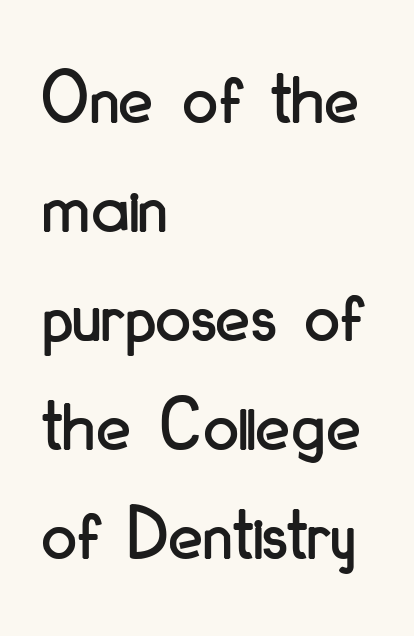
The image shows 79 px condensed sans-serif type, upright; set left-aligned, normal line spacing (1.38x), normal letter spacing, not underlined; low stroke contrast and a small x-height.
